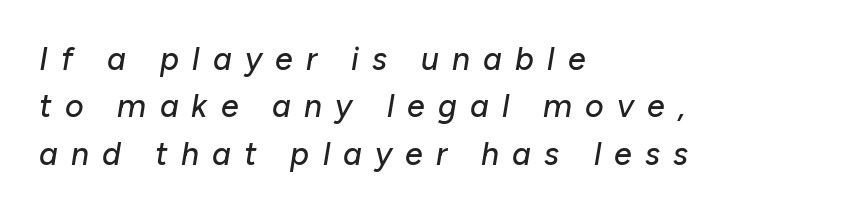
Q: Is the text italic (slanted)? A: Yes, it leans right by about 10 degrees.
Q: Is the text underlined? A: No.
Q: How is the paragraph aligned? A: Left-aligned.
Q: Is the spacing between letters normal or unusually wide? A: Unusually wide.
Q: Is the spacing between lines tight, normal or loose? A: Normal.
Q: Width (condensed, normal, or wide)? A: Normal.
Q: Stroke contrast? A: Low.
Q: x-height? A: Medium.
Q: Monospaced? A: No.
